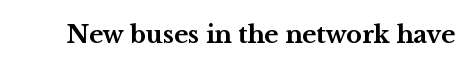
What stands out about the letter spacing? Nothing — it is the standard amount. Upright lettering throughout. Bold? Absolutely — the strokes are thick and heavy. The glyphs are unaccompanied by any horizontal stroke below them.
